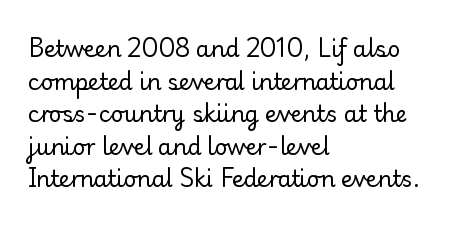
Rows of type keep a routine distance in the vertical direction. The space beneath each line is pristine and unruled. Which margin do the lines hug? The left one — the right edge is uneven. The letterforms sit shoulder to shoulder at normal distance.
